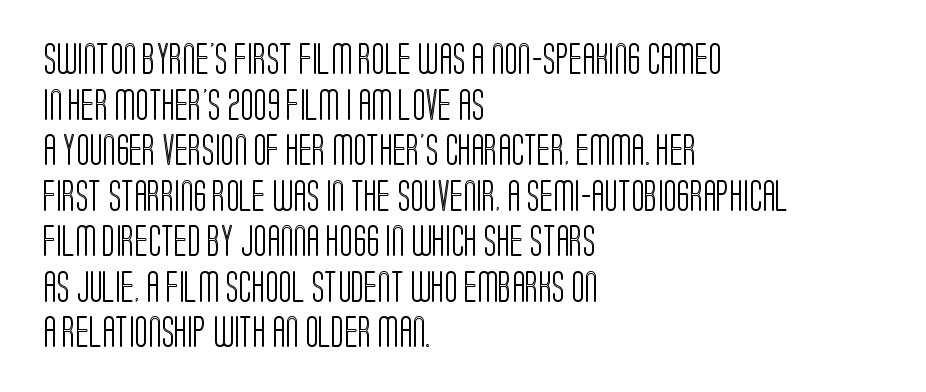
{"italic": "no", "width": "condensed", "x_height": "large", "monospaced": "no", "underline": "no", "align": "left", "line_spacing": "normal", "line_spacing_ratio": 1.47, "letter_spacing": "normal", "letter_spacing_em": 0.0, "glyph_px": 31}
